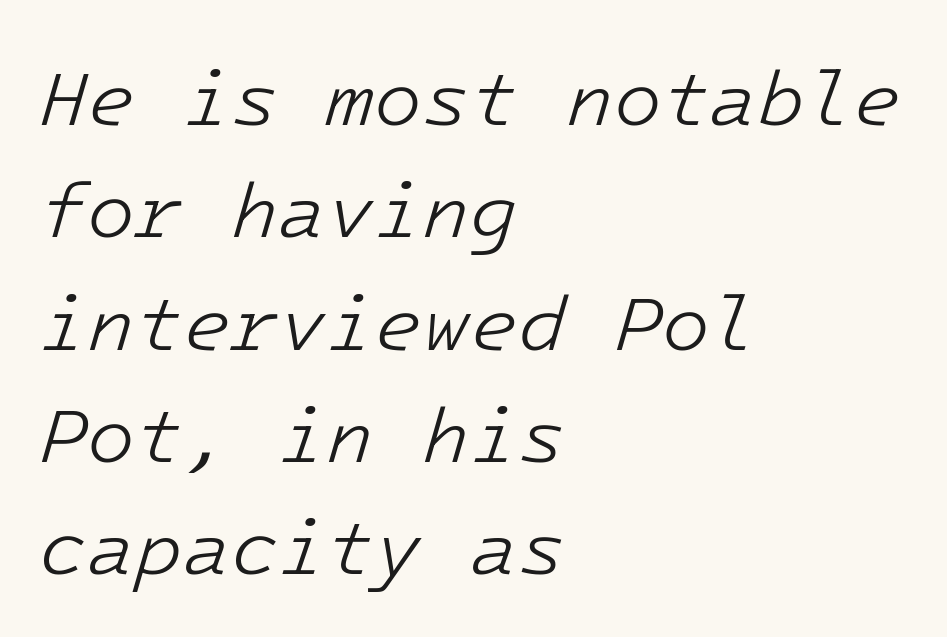
The image shows 78 px light type, italic (leaning right), monospaced; set left-aligned, normal line spacing (1.44x), normal letter spacing, not underlined; low stroke contrast and a medium x-height.
